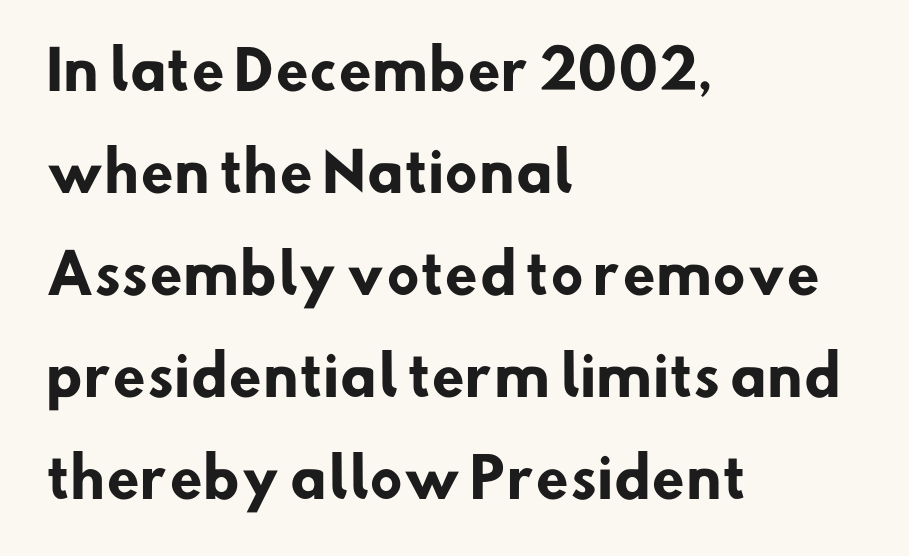
{"serif": "no", "bold": "yes", "weight": "heavy", "width": "normal", "stroke_contrast": "low", "x_height": "small", "monospaced": "no", "underline": "no", "align": "left", "line_spacing_ratio": 1.89, "letter_spacing": "normal", "letter_spacing_em": 0.0, "glyph_px": 54}
